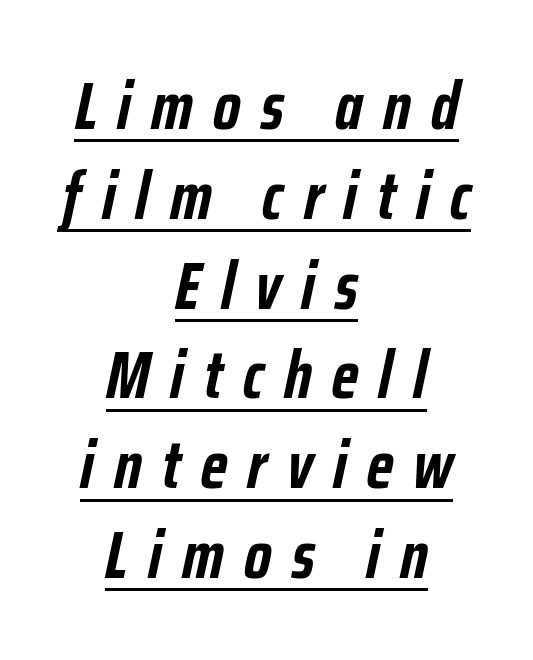
{"italic": "yes", "lean": "right", "slant_degrees": 12, "bold": "yes", "weight": "semibold", "width": "condensed", "stroke_contrast": "low", "x_height": "medium", "monospaced": "no", "underline": "yes", "align": "center", "line_spacing": "normal", "line_spacing_ratio": 1.34, "letter_spacing": "wide", "letter_spacing_em": 0.3, "glyph_px": 67}
